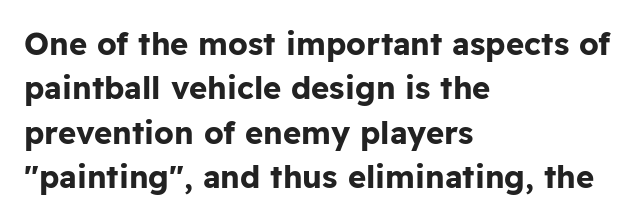
{"serif": "no", "italic": "no", "bold": "yes", "weight": "bold", "width": "normal", "stroke_contrast": "low", "x_height": "medium", "monospaced": "no", "underline": "no", "align": "left", "line_spacing": "normal", "line_spacing_ratio": 1.43, "letter_spacing": "normal", "letter_spacing_em": 0.0, "glyph_px": 31}
